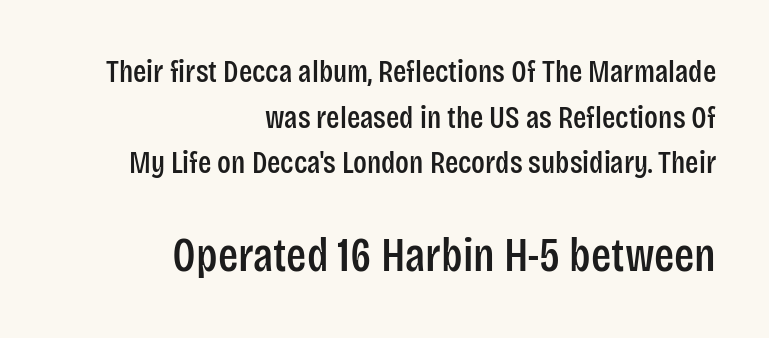
{"serif": "no", "italic": "no", "width": "condensed", "stroke_contrast": "low", "x_height": "large", "monospaced": "no", "underline": "no", "align": "right", "line_spacing": "normal", "line_spacing_ratio": 1.47, "letter_spacing": "normal", "letter_spacing_em": 0.0, "larger_block": "second", "size_ratio": 1.52, "glyph_px": 47}
